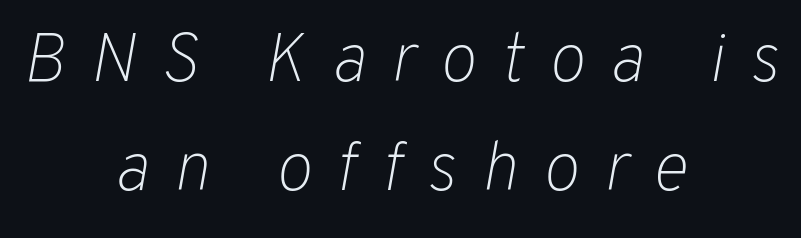
Q: Is the text bold? A: No.
Q: Is the text italic (slanted)? A: Yes, it leans right by about 10 degrees.
Q: Is the text underlined? A: No.
Q: How is the paragraph aligned? A: Centered.
Q: Is the spacing between letters normal or unusually wide? A: Unusually wide.
Q: Is the spacing between lines tight, normal or loose? A: Normal.
Q: Width (condensed, normal, or wide)? A: Normal.
Q: Stroke contrast? A: Low.
Q: x-height? A: Medium.
Q: Monospaced? A: No.
